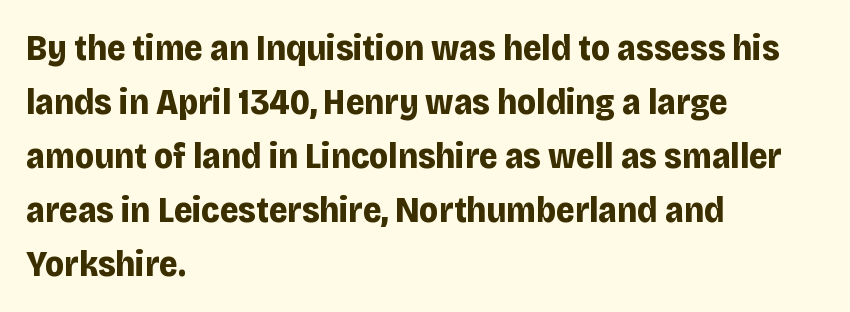
Horizontal bands of white between lines are of average thickness. This sample uses a sans-serif face. Strokes here are thick enough to call this a true bold. Here the glyphs are tracked normally, forming tight word shapes. Reading down the block, your eye returns to a fixed left position each line.
